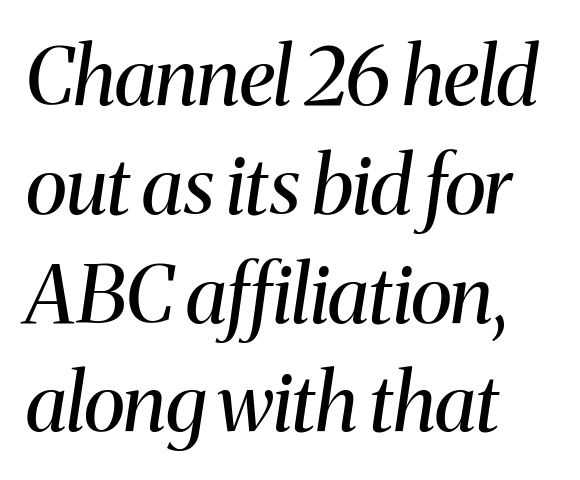
{"serif": "yes", "italic": "yes", "lean": "right", "slant_degrees": 8, "bold": "no", "weight": "regular", "width": "normal", "stroke_contrast": "medium", "x_height": "medium", "monospaced": "no", "underline": "no", "align": "left", "line_spacing": "normal", "line_spacing_ratio": 1.36, "letter_spacing": "normal", "letter_spacing_em": 0.0, "glyph_px": 80}
